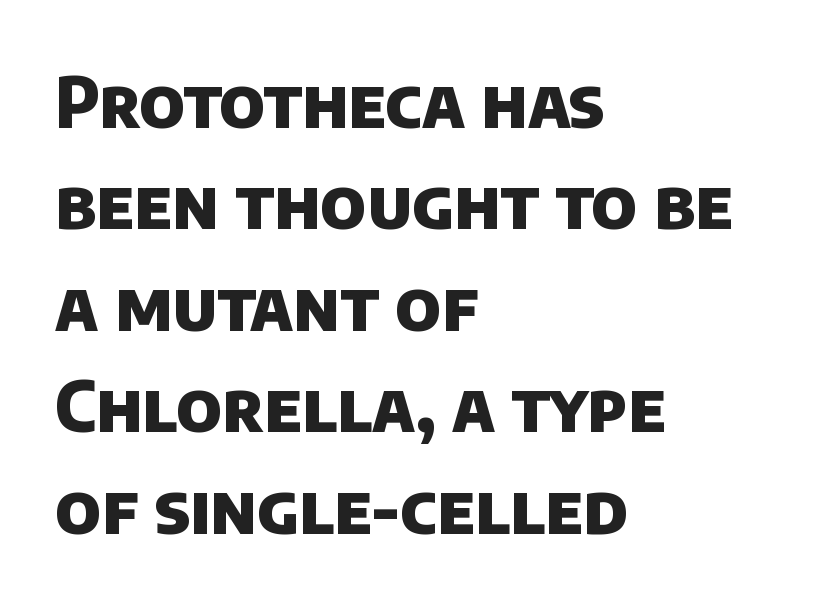
The letters are bold, with thick, heavy strokes. Here the designer chose a conventional face with non-uniform glyph widths. Typographically, this falls in the sans-serif category. Just letters on the line, the space beneath them empty. All the whitespace from short lines collects on the right. Does the leading feel generous? No, just average.
